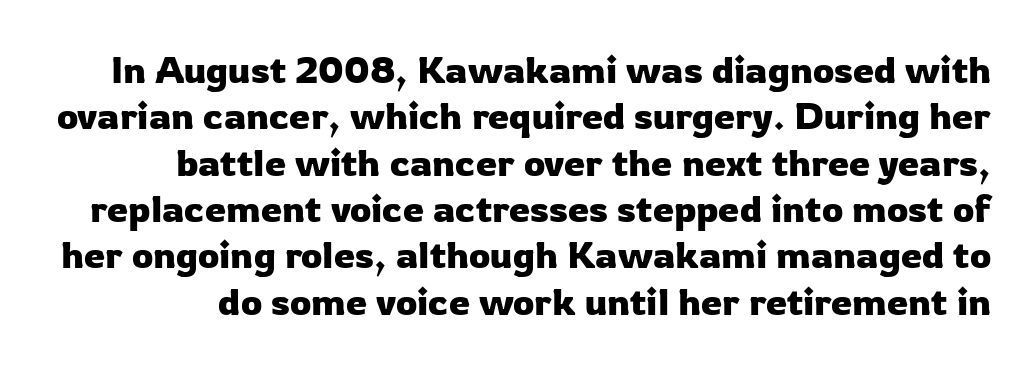
{"serif": "no", "italic": "no", "width": "normal", "stroke_contrast": "low", "x_height": "medium", "monospaced": "no", "underline": "no", "line_spacing_ratio": 1.22, "letter_spacing": "normal", "letter_spacing_em": 0.0, "glyph_px": 38}
